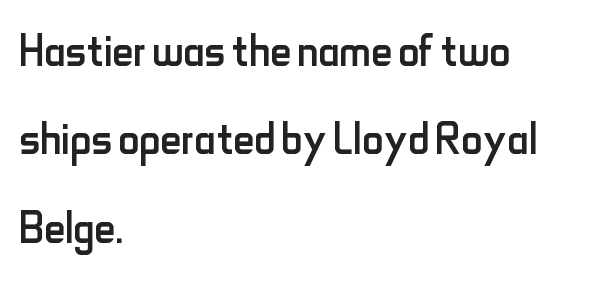
Each letter keeps its own natural width here, so spacing adapts to shape. No letter is thick-stroked: the sample isn't bold. One glance says typical: line gaps are just what's usual. Teacher's note: observe the even left margin — that is flush-left alignment.
